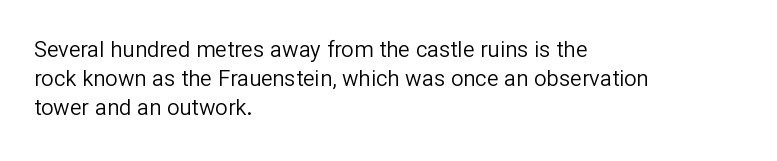
The image shows 22 px text type, upright; set left-aligned, normal line spacing (1.31x), normal letter spacing, not underlined.
